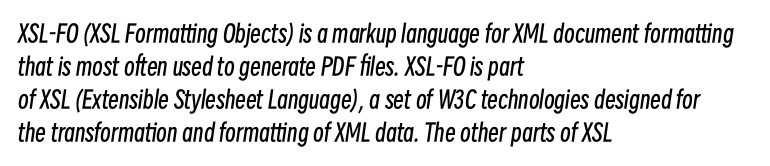
Is this a heavy cut? Hardly; it is regular or lighter. Is the block centered? No — it sits flush against the left margin. The passage shown stacks its lines at a standard gap. If you drew a line through each stem, it would be angled. The gaps between neighbouring characters are ordinary and unremarkable. Type without underlining.
